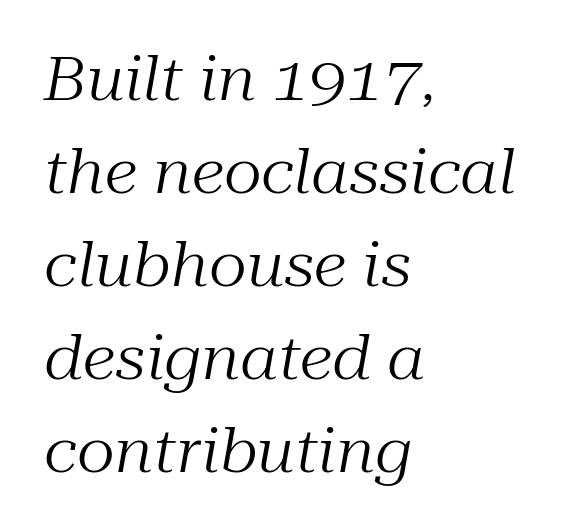
Q: Is the text bold? A: No.
Q: Is the text italic (slanted)? A: Yes, it leans right by about 10 degrees.
Q: Is the typeface a serif or a sans-serif typeface? A: Serif.
Q: Is the text underlined? A: No.
Q: How is the paragraph aligned? A: Left-aligned.
Q: Is the spacing between letters normal or unusually wide? A: Normal.
Q: Is the spacing between lines tight, normal or loose? A: Normal.
Q: Width (condensed, normal, or wide)? A: Normal.
Q: Stroke contrast? A: Medium.
Q: x-height? A: Medium.
Q: Monospaced? A: No.
